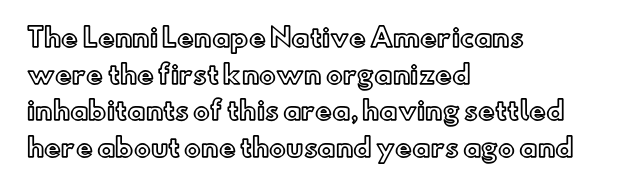
{"italic": "no", "underline": "no", "align": "left", "line_spacing": "normal", "line_spacing_ratio": 1.47, "letter_spacing": "normal", "letter_spacing_em": 0.0, "glyph_px": 25}
